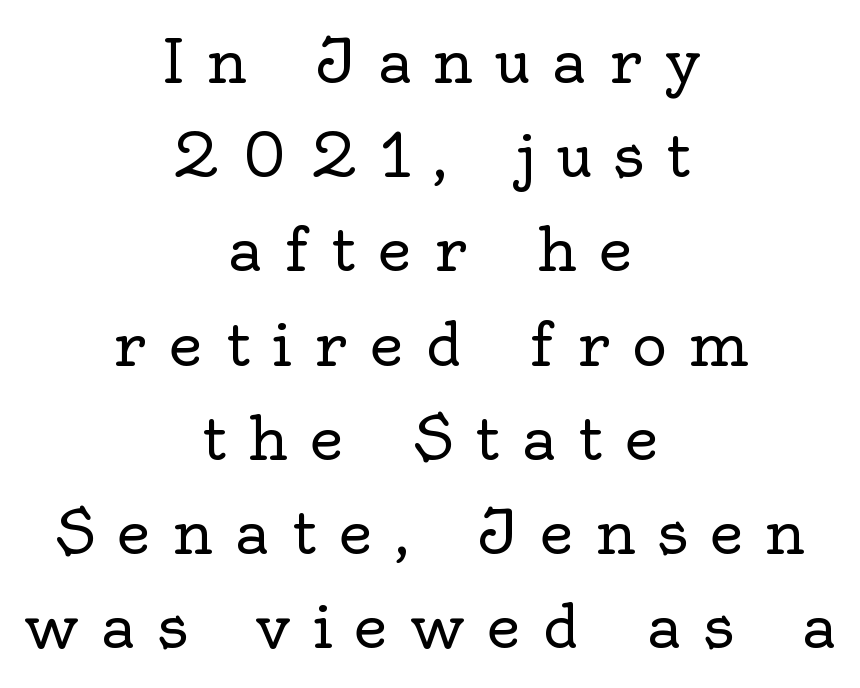
The designer went with a serif here, giving each stem small feet. This is the regular roman posture of the typeface. Each stroke keeps to a modest, everyday thickness or less. Leftover space on each line is divided equally before and after the words.
